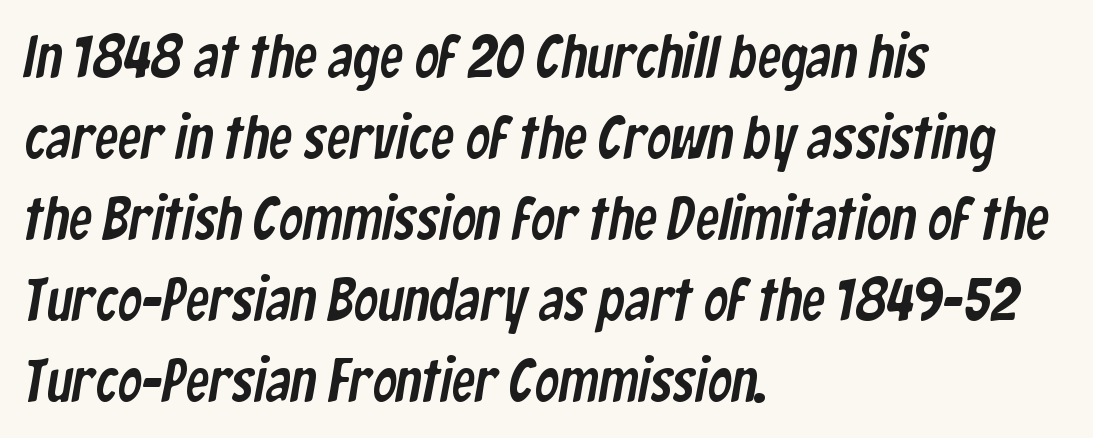
Normally led — the rows are evenly, conventionally spaced. Short and long lines alike share a common starting point at left. The type family on display is of the sans-serif kind. Note the varied advance widths — an 'i' is clearly narrower than an 'm'. The passage shown is not underscored anywhere. How are the letters spaced? Ordinarily, with no added tracking.
